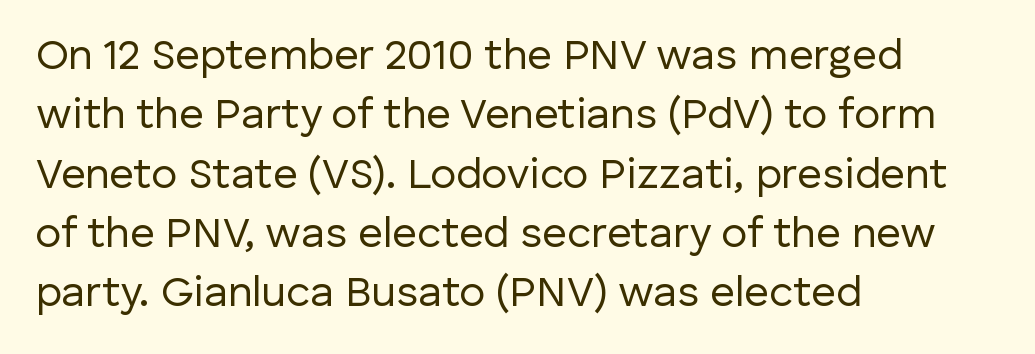
The image shows 43 px regular-weight sans-serif type, upright; set left-aligned, normal line spacing (1.38x), normal letter spacing, not underlined; low stroke contrast and a medium x-height.
